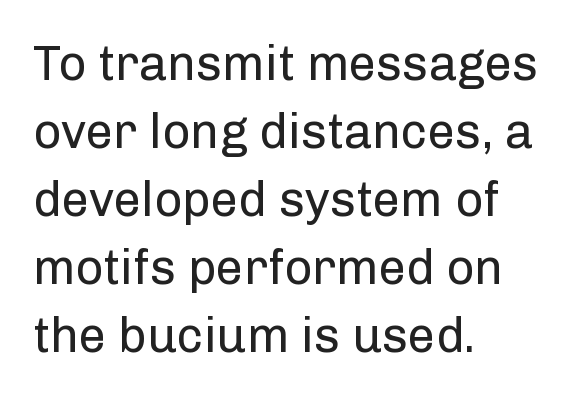
{"serif": "no", "italic": "no", "bold": "no", "weight": "regular", "width": "normal", "stroke_contrast": "low", "x_height": "medium", "monospaced": "no", "underline": "no", "align": "left", "line_spacing": "normal", "line_spacing_ratio": 1.39, "letter_spacing": "normal", "letter_spacing_em": 0.0, "glyph_px": 49}
